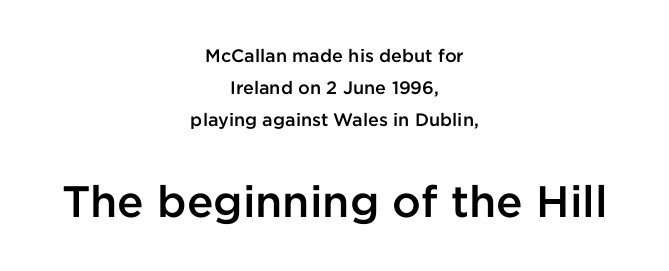
The image shows 44 px semibold sans-serif type, upright; set centered, line spacing 1.77x, normal letter spacing, not underlined; the second (bottom) block is 2.44x larger; low stroke contrast and a medium x-height.
